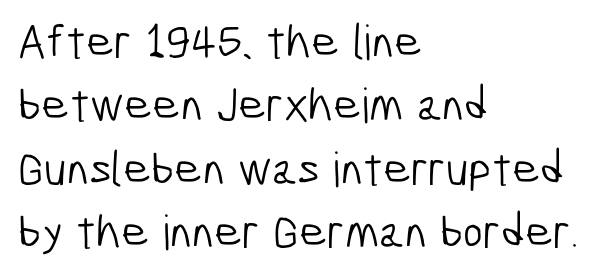
The image shows 48 px light, condensed sans-serif type; set left-aligned, normal line spacing (1.32x), normal letter spacing, not underlined; low stroke contrast and a medium x-height.
